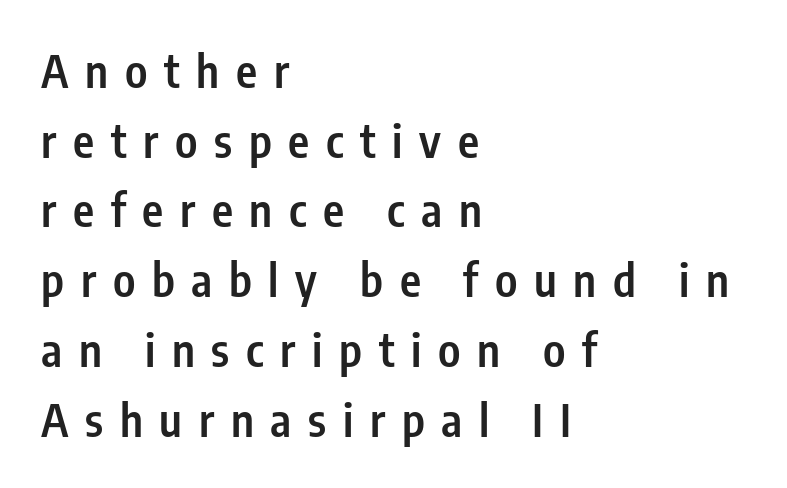
{"serif": "no", "italic": "no", "bold": "semi", "weight": "semibold", "width": "condensed", "stroke_contrast": "low", "x_height": "medium", "monospaced": "no", "underline": "no", "align": "left", "line_spacing": "normal", "line_spacing_ratio": 1.55, "letter_spacing": "wide", "letter_spacing_em": 0.37, "glyph_px": 45}
